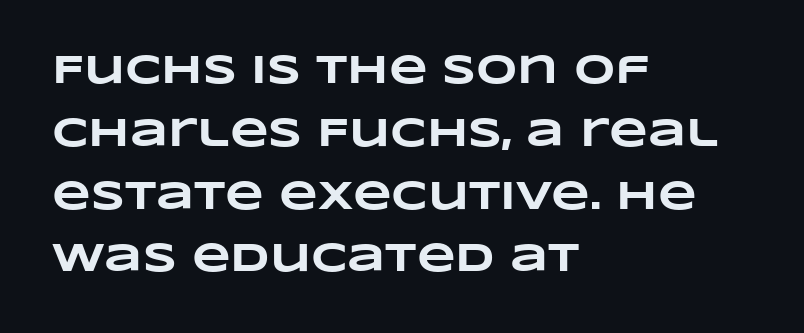
The image shows 40 px heavy, wide type; set left-aligned, normal line spacing (1.57x), normal letter spacing, not underlined; low stroke contrast and a large x-height.
